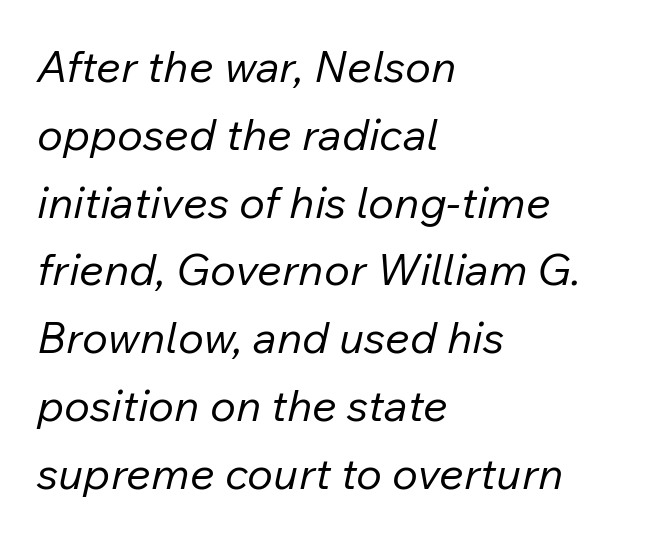
The image shows 44 px regular-weight type, italic (leaning right); set left-aligned, normal line spacing (1.54x), normal letter spacing, not underlined; low stroke contrast and a medium x-height.
